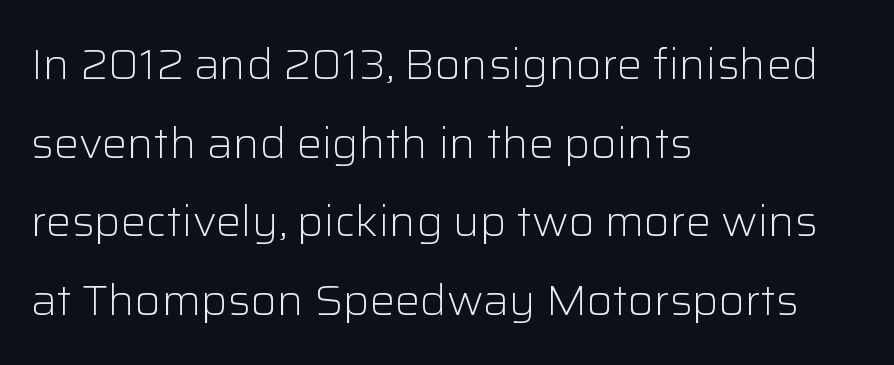
{"serif": "no", "italic": "no", "bold": "no", "weight": "light", "width": "normal", "stroke_contrast": "low", "x_height": "medium", "monospaced": "no", "underline": "no", "align": "left", "line_spacing_ratio": 1.87, "letter_spacing": "normal", "letter_spacing_em": 0.0, "glyph_px": 42}
